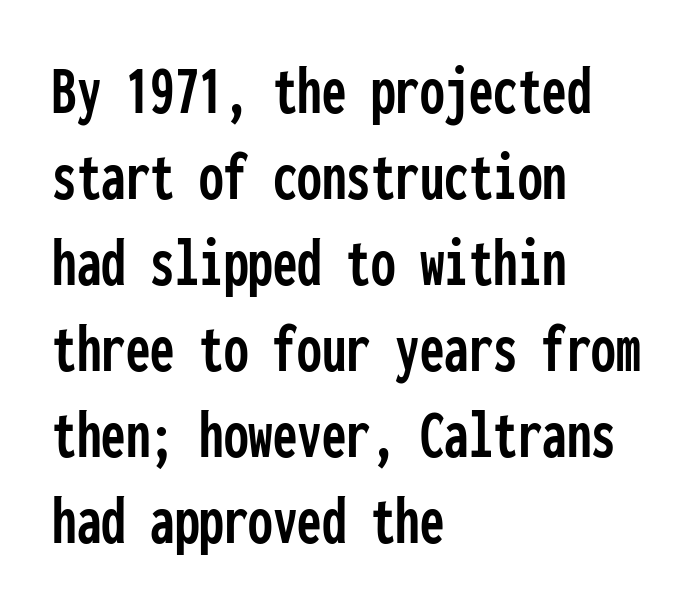
{"serif": "no", "italic": "no", "width": "condensed", "stroke_contrast": "low", "x_height": "medium", "monospaced": "yes", "underline": "no", "align": "left", "line_spacing_ratio": 1.23, "letter_spacing": "normal", "letter_spacing_em": 0.0, "glyph_px": 70}
